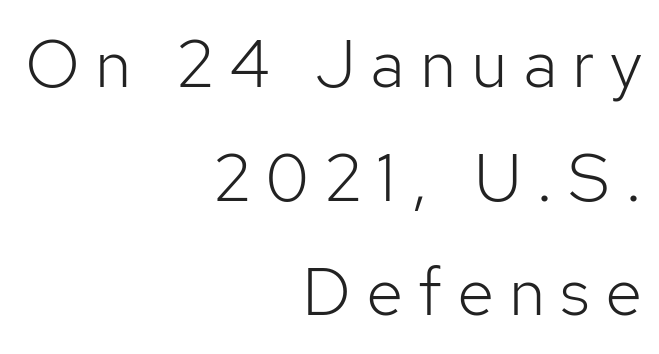
These lines are rendered in a variable-pitch font. Display-style spreading of the glyphs; the letterfit is very open. Quick note: not italic, upright. Is there much room between lines? A standard amount, neither cramped nor airy. The weight would be labelled regular, book, light, or lighter still.
